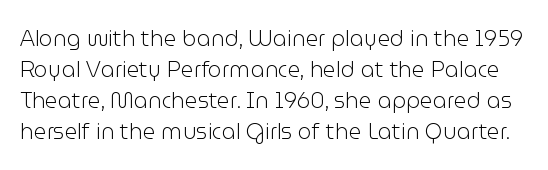
Tracking value appears to be zero — textbook default spacing. The typesetting does not lean heavy: it is not bold. Descenders are the only things crossing below the line. Successive baselines arrive at the customary interval. No italicization has been applied; the sample stays upright.
